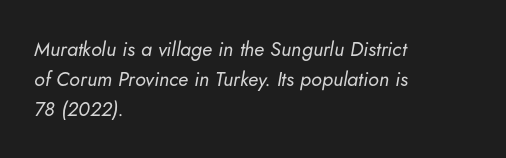
The rag falls on the right side of this text block. Slanted lettering throughout. Stem width sits at or under what a default text font uses. Decoration check: the copy has no underline. The line texture is even and compact thanks to regular tracking. These lines sit exactly where default settings would place them.
